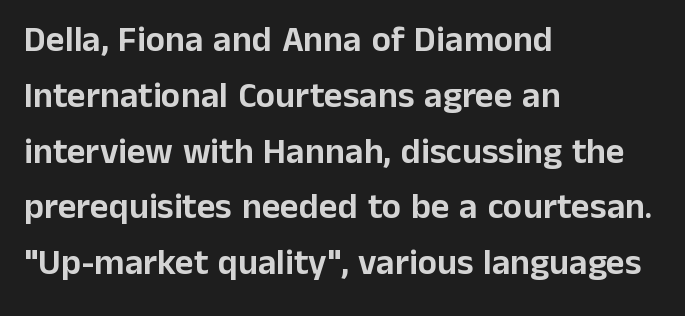
The image shows 36 px sans-serif type, upright; set left-aligned, normal line spacing (1.55x), normal letter spacing, not underlined; low stroke contrast and a medium x-height.
